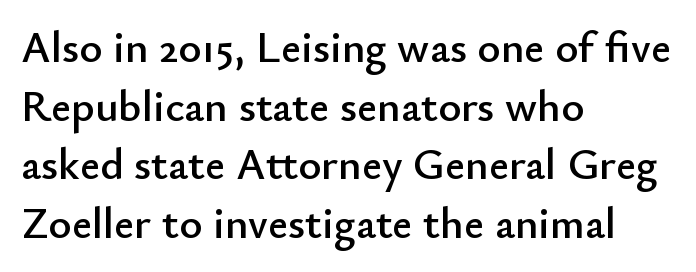
Q: Is the text italic (slanted)? A: No, it is upright.
Q: Is the typeface a serif or a sans-serif typeface? A: Sans-serif.
Q: Is the text underlined? A: No.
Q: How is the paragraph aligned? A: Left-aligned.
Q: Is the spacing between letters normal or unusually wide? A: Normal.
Q: Is the spacing between lines tight, normal or loose? A: Normal.
Q: Width (condensed, normal, or wide)? A: Normal.
Q: Stroke contrast? A: Low.
Q: x-height? A: Small.
Q: Monospaced? A: No.
